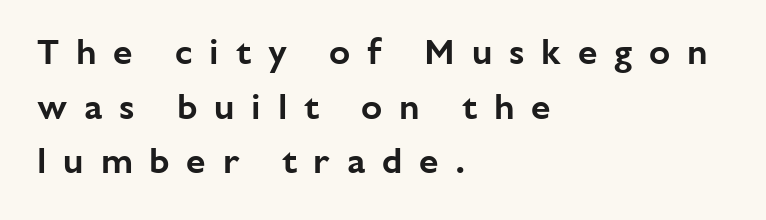
Q: Is the text italic (slanted)? A: No, it is upright.
Q: Is the typeface a serif or a sans-serif typeface? A: Sans-serif.
Q: Is the text underlined? A: No.
Q: How is the paragraph aligned? A: Left-aligned.
Q: Is the spacing between letters normal or unusually wide? A: Unusually wide.
Q: Is the spacing between lines tight, normal or loose? A: Normal.
Q: Width (condensed, normal, or wide)? A: Normal.
Q: Stroke contrast? A: Low.
Q: x-height? A: Medium.
Q: Monospaced? A: No.
